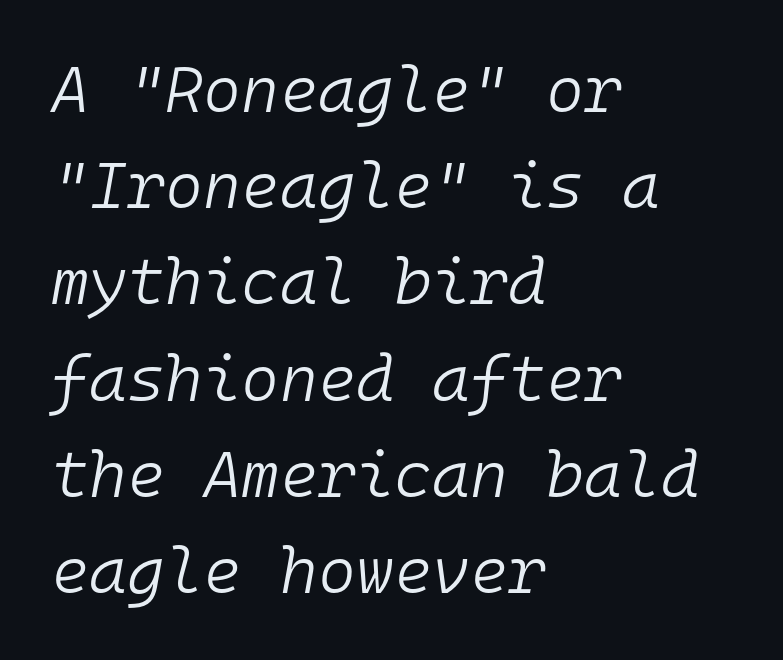
{"italic": "yes", "lean": "right", "slant_degrees": 10, "bold": "no", "weight": "light", "width": "normal", "stroke_contrast": "low", "x_height": "medium", "monospaced": "yes", "underline": "no", "align": "left", "line_spacing": "normal", "line_spacing_ratio": 1.48, "letter_spacing": "normal", "letter_spacing_em": 0.0, "glyph_px": 65}
